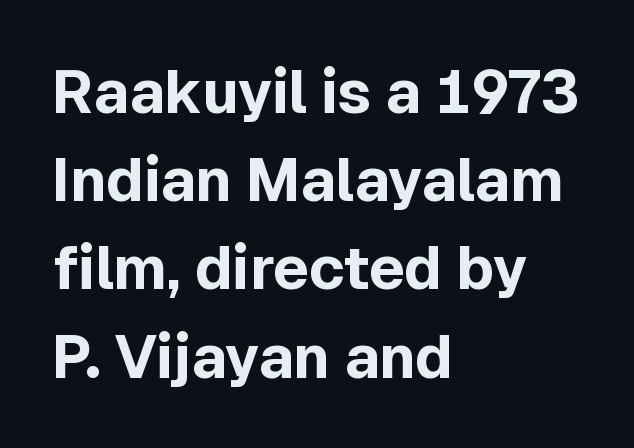
Each letter keeps its own natural width here, so spacing adapts to shape. Letters rest on an invisible, unmarked baseline. The passage shown stacks its lines at a standard gap. The rendering keeps characters at their native spacing. Leftover space on each line is placed entirely after the last word.
